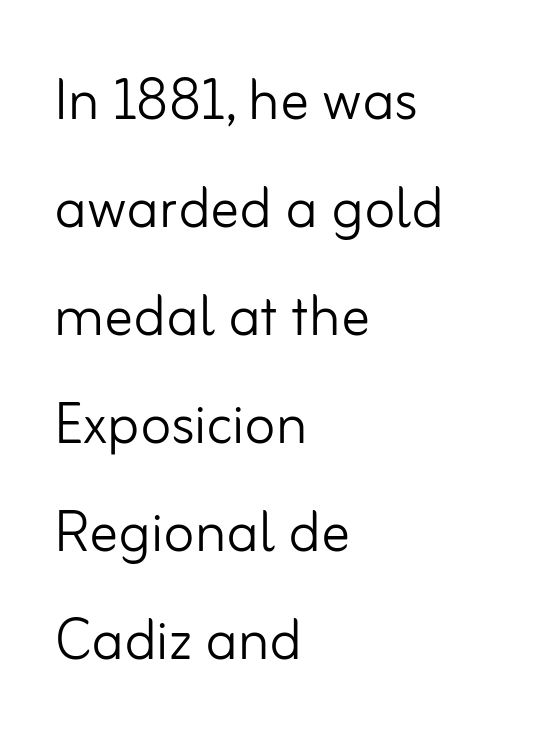
Q: Is the text bold? A: No.
Q: Is the text italic (slanted)? A: No, it is upright.
Q: Is the typeface a serif or a sans-serif typeface? A: Sans-serif.
Q: Is the text underlined? A: No.
Q: How is the paragraph aligned? A: Left-aligned.
Q: Is the spacing between letters normal or unusually wide? A: Normal.
Q: Is the spacing between lines tight, normal or loose? A: Normal.
Q: Width (condensed, normal, or wide)? A: Normal.
Q: Stroke contrast? A: Low.
Q: x-height? A: Small.
Q: Monospaced? A: No.
